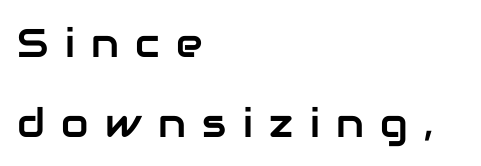
The characters display no serif detailing; their extremities are plain. This sample trades compactness for vertical openness between lines. Leftover space on each line is placed entirely after the last word. The space beneath each line is pristine and unruled. Look at the tracking — it's clearly loosened, letters drifting apart.
